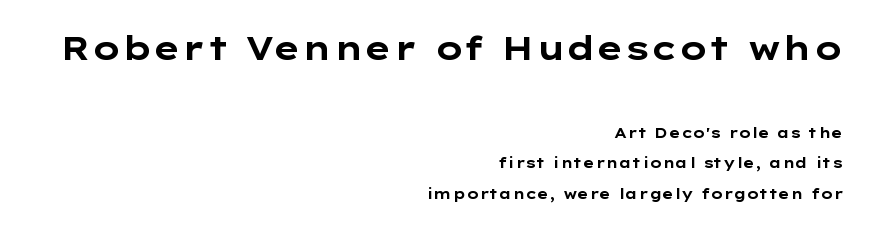
Default kerning and tracking; the words read as compact shapes. Check under the words: just untouched page. Leading: increased. Chunky letters — that's bold for sure. Size contrast runs from large at the top to small at the bottom.
